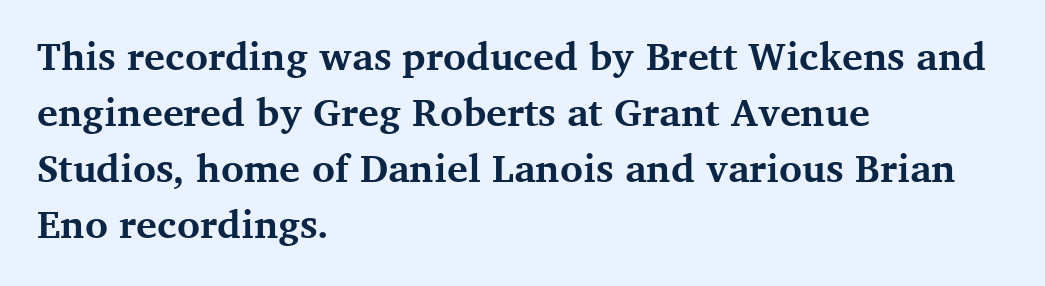
The image shows 39 px bold serif type, upright; set left-aligned, normal line spacing (1.44x), normal letter spacing, not underlined; medium stroke contrast and a medium x-height.
